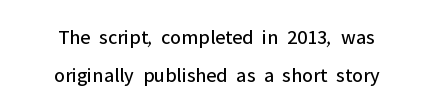
Q: Is the text bold? A: No.
Q: Is the text italic (slanted)? A: No, it is upright.
Q: Is the text underlined? A: No.
Q: How is the paragraph aligned? A: Centered.
Q: Is the spacing between letters normal or unusually wide? A: Normal.
